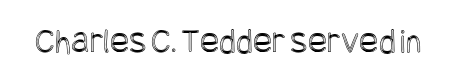
Q: Is the text italic (slanted)? A: No, it is upright.
Q: Is the text underlined? A: No.
Q: Is the spacing between letters normal or unusually wide? A: Normal.
Q: Width (condensed, normal, or wide)? A: Condensed.
Q: x-height? A: Large.
